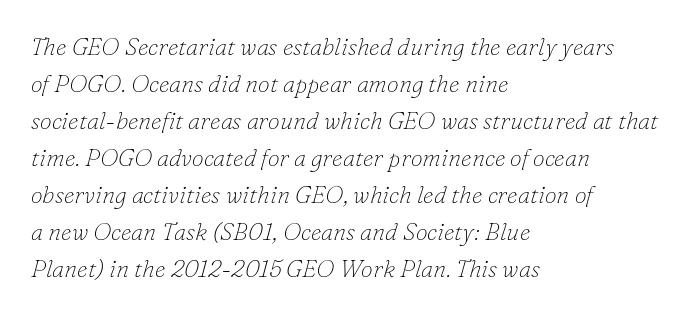
{"italic": "yes", "lean": "right", "slant_degrees": 16, "bold": "no", "underline": "no", "align": "left", "line_spacing": "normal", "line_spacing_ratio": 1.54, "letter_spacing": "normal", "letter_spacing_em": 0.0, "glyph_px": 24}
